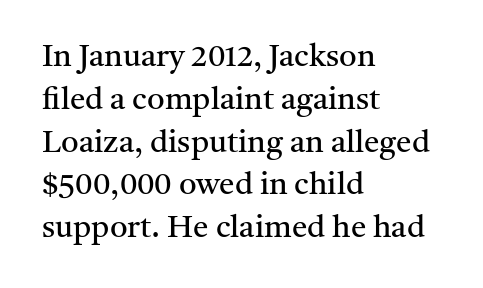
This is serif lettering, the kind often seen in printed books. Every character sits straight up, as roman type does. Is this a fixed-width face? No — the glyphs have proportional, varying widths. Here the glyphs are tracked normally, forming tight word shapes. A bare baseline throughout the passage. Horizontal alignment here is leftward, the default for most running prose.
